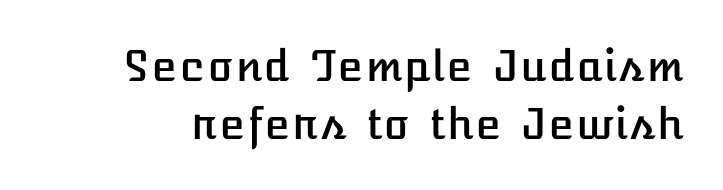
The image shows 42 px text type, upright; set normal line spacing (1.38x), normal letter spacing, not underlined; low stroke contrast and a medium x-height.
